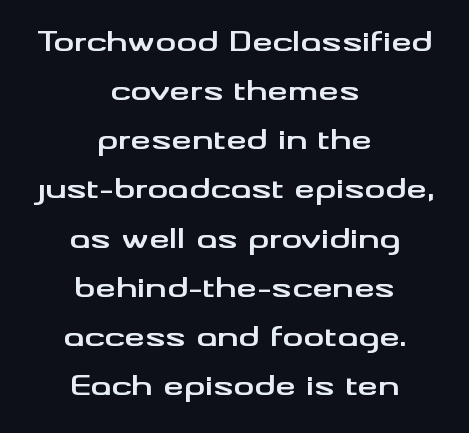
Each line is balanced around a shared central axis. The font is running at its bold setting. The horizontal fit of the characters is conventional and even. Tall strokes in this sample are plumb rather than angled. Check the space under the baseline: it is left empty.
